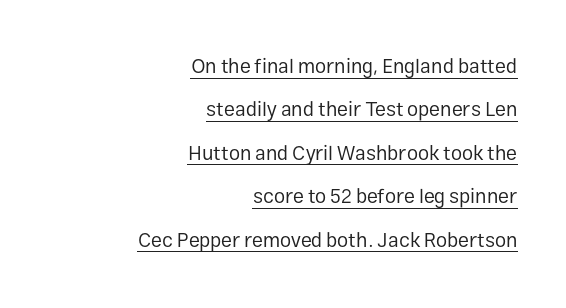
{"italic": "no", "bold": "no", "underline": "yes", "align": "right", "line_spacing": "loose", "line_spacing_ratio": 2.17, "letter_spacing": "normal", "letter_spacing_em": 0.0, "glyph_px": 20}
